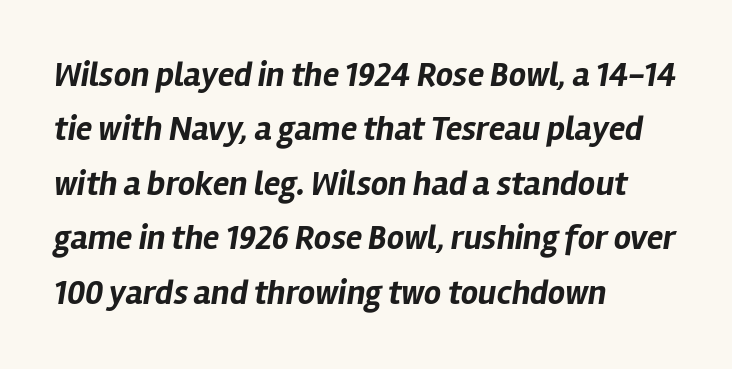
The image shows 34 px bold type, italic (leaning right); set left-aligned, normal line spacing (1.6x), normal letter spacing, not underlined; low stroke contrast and a medium x-height.
